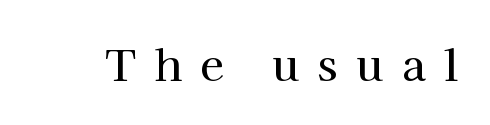
{"serif": "yes", "italic": "no", "width": "normal", "stroke_contrast": "high", "x_height": "medium", "monospaced": "no", "underline": "no", "letter_spacing": "wide", "letter_spacing_em": 0.44, "glyph_px": 43}
